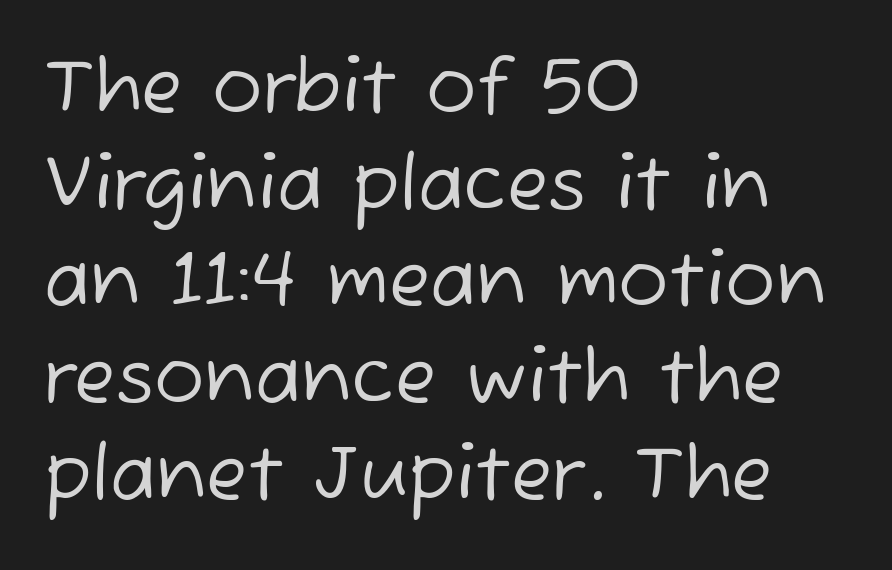
{"serif": "no", "bold": "no", "weight": "regular", "width": "normal", "stroke_contrast": "low", "x_height": "medium", "monospaced": "no", "underline": "no", "align": "left", "line_spacing": "normal", "line_spacing_ratio": 1.29, "letter_spacing": "normal", "letter_spacing_em": 0.0, "glyph_px": 75}
